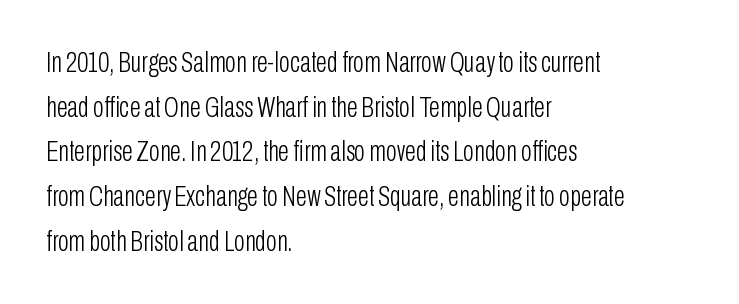
{"serif": "no", "italic": "no", "bold": "no", "weight": "light", "width": "condensed", "stroke_contrast": "low", "x_height": "medium", "monospaced": "no", "underline": "no", "align": "left", "line_spacing": "normal", "line_spacing_ratio": 1.54, "letter_spacing": "normal", "letter_spacing_em": 0.0, "glyph_px": 29}
